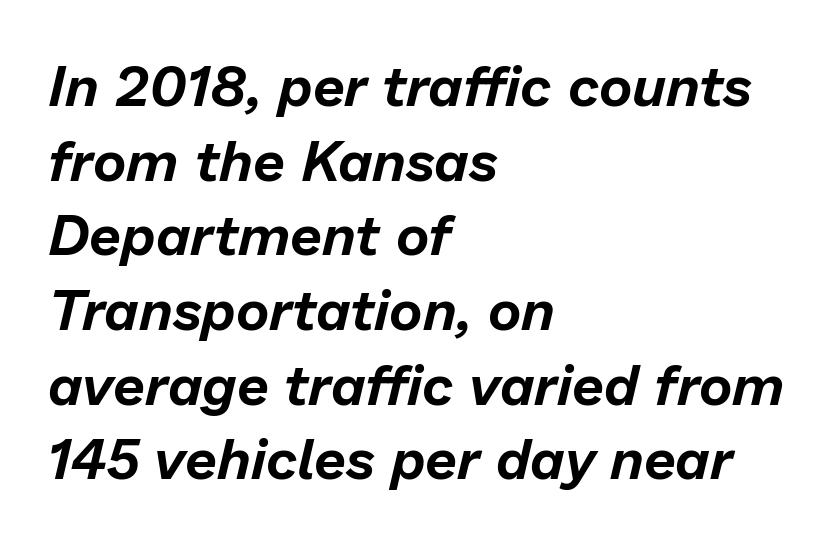
{"italic": "yes", "lean": "right", "slant_degrees": 13, "width": "normal", "stroke_contrast": "low", "x_height": "medium", "monospaced": "no", "underline": "no", "align": "left", "line_spacing": "normal", "line_spacing_ratio": 1.31, "letter_spacing": "normal", "letter_spacing_em": 0.0, "glyph_px": 57}
